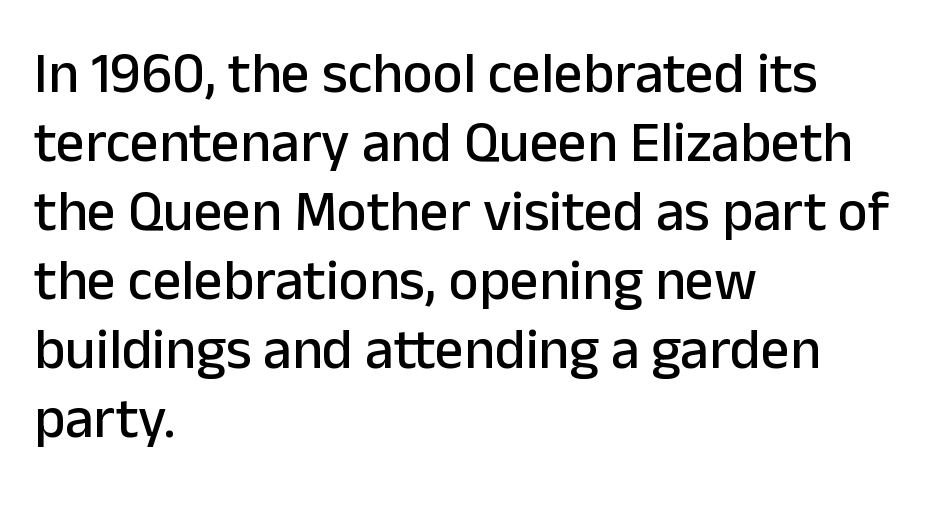
{"serif": "no", "italic": "no", "width": "normal", "stroke_contrast": "low", "x_height": "medium", "monospaced": "no", "underline": "no", "align": "left", "line_spacing_ratio": 1.21, "letter_spacing": "normal", "letter_spacing_em": 0.0, "glyph_px": 57}
